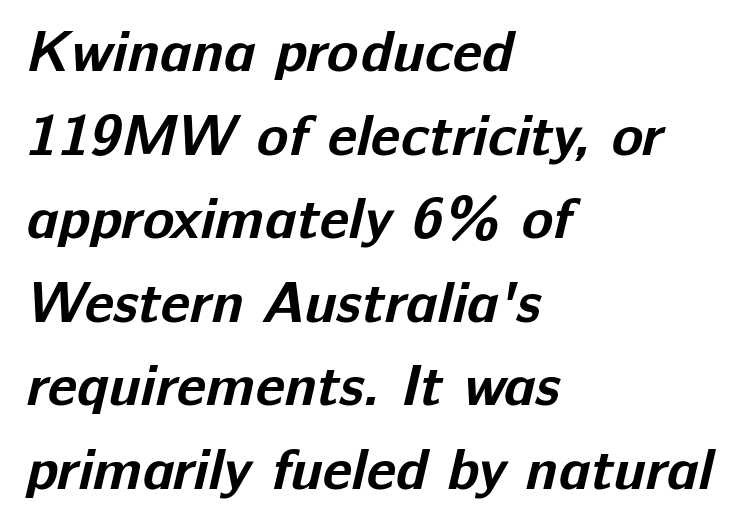
Q: Is the text bold? A: Yes.
Q: Is the typeface a serif or a sans-serif typeface? A: Sans-serif.
Q: Is the text underlined? A: No.
Q: How is the paragraph aligned? A: Left-aligned.
Q: Is the spacing between letters normal or unusually wide? A: Normal.
Q: Is the spacing between lines tight, normal or loose? A: Normal.
Q: Width (condensed, normal, or wide)? A: Normal.
Q: Stroke contrast? A: Low.
Q: x-height? A: Medium.
Q: Monospaced? A: No.
